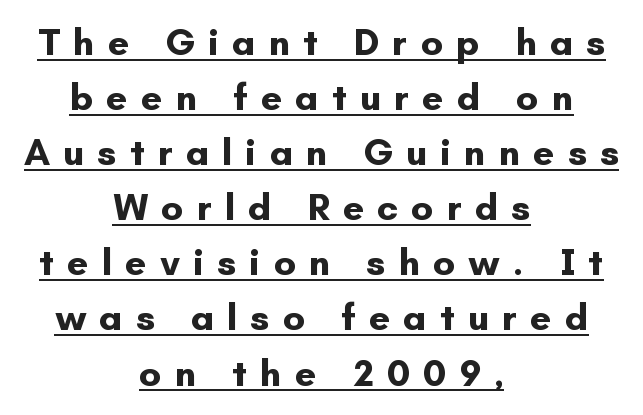
Q: Is the text bold? A: Yes.
Q: Is the text italic (slanted)? A: No, it is upright.
Q: Is the typeface a serif or a sans-serif typeface? A: Sans-serif.
Q: Is the text underlined? A: Yes.
Q: How is the paragraph aligned? A: Centered.
Q: Is the spacing between letters normal or unusually wide? A: Unusually wide.
Q: Is the spacing between lines tight, normal or loose? A: Normal.
Q: Width (condensed, normal, or wide)? A: Normal.
Q: Stroke contrast? A: Low.
Q: x-height? A: Small.
Q: Monospaced? A: No.
